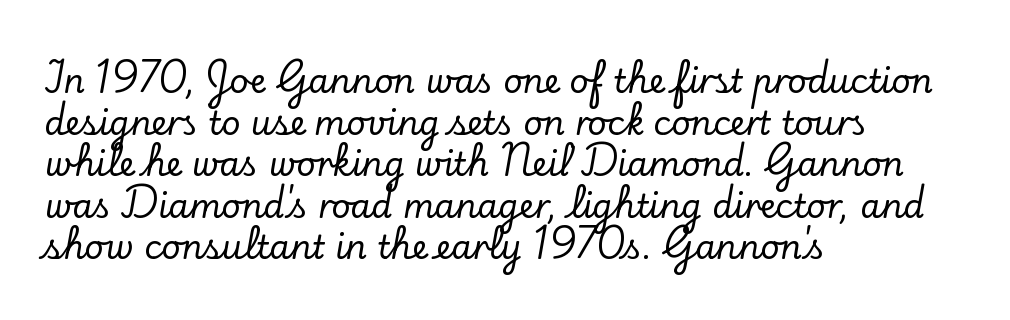
Regular leading. Compared with typical body copy, the letter spacing here is the same. Do the characters align in a grid? No, the font is proportional.
